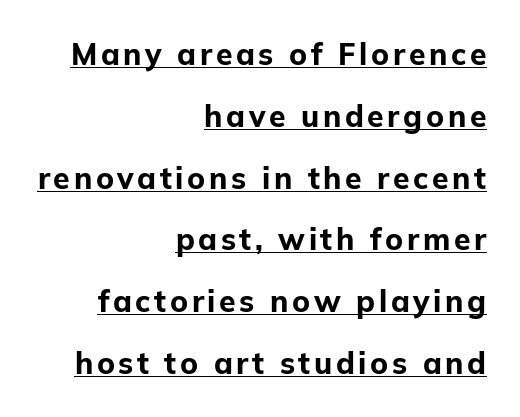
{"serif": "no", "italic": "no", "bold": "yes", "weight": "bold", "width": "normal", "stroke_contrast": "low", "x_height": "medium", "monospaced": "no", "underline": "yes", "align": "right", "line_spacing": "loose", "line_spacing_ratio": 2.06, "glyph_px": 30}
